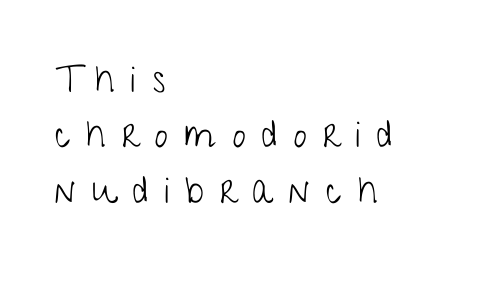
Q: Is the text bold? A: No.
Q: Is the text italic (slanted)? A: No, it is upright.
Q: Is the typeface a serif or a sans-serif typeface? A: Sans-serif.
Q: Is the text underlined? A: No.
Q: How is the paragraph aligned? A: Left-aligned.
Q: Is the spacing between letters normal or unusually wide? A: Unusually wide.
Q: Is the spacing between lines tight, normal or loose? A: Normal.
Q: Width (condensed, normal, or wide)? A: Condensed.
Q: Stroke contrast? A: Low.
Q: x-height? A: Medium.
Q: Monospaced? A: No.
